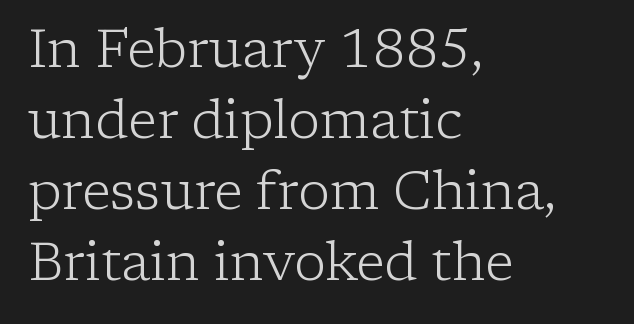
Heft: none added — not bold. A typesetter would mark this as roman, not italic. Typeset ragged right — the left edge is the straight one. Little horizontal feet cap the strokes, marking this as serif type. What stands out about the letter spacing? Nothing — it is the standard amount. The passage shown is not underscored anywhere.
